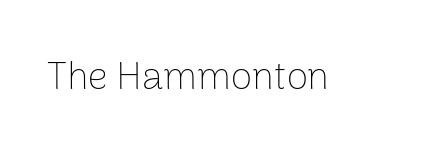
The image shows 39 px thin sans-serif type, upright; set normal letter spacing, not underlined; low stroke contrast and a medium x-height.
